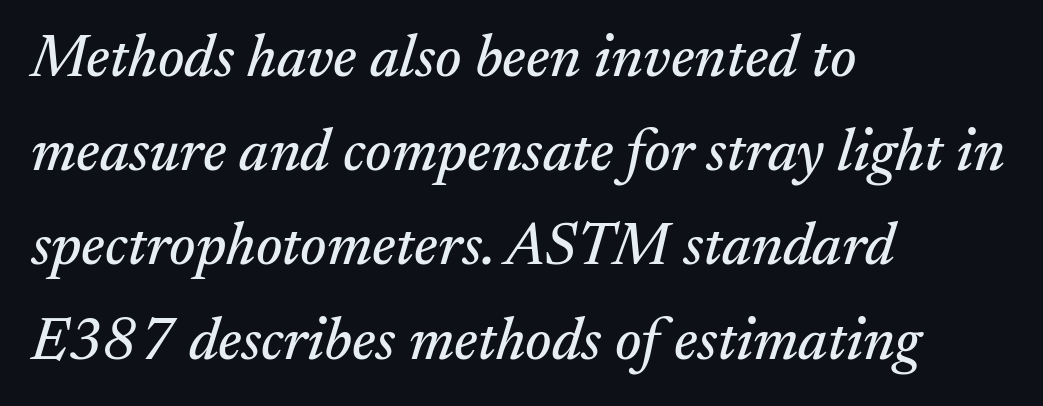
Each letter's strokes conclude with small projecting serifs. Is the letter spacing exaggerated? No — it looks like the ordinary default. The rendering anchors every line to the left-hand side. The gap between lines stays unmarked. The rows are spaced the way most documents space them.
